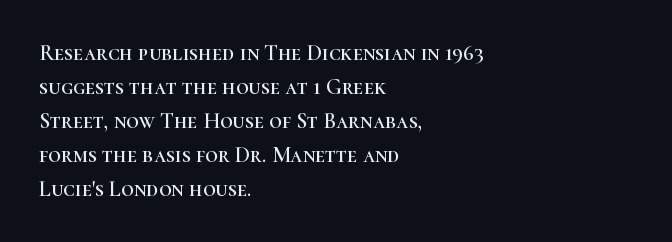
Inter-character spacing is left at the font's built-in metrics. A bare baseline throughout the passage. The typography opts for an upright posture over an oblique one. Casual observation: everything's shoved over to the left.
